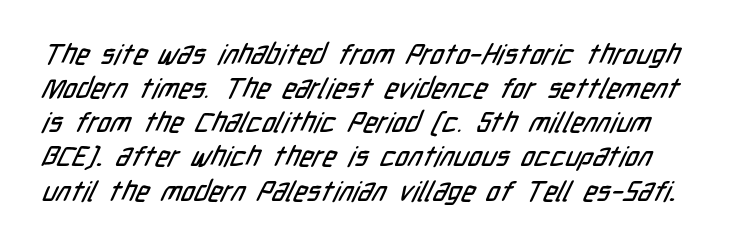
The image shows 28 px condensed sans-serif type; set line spacing 1.22x, normal letter spacing, not underlined; low stroke contrast and a medium x-height.
